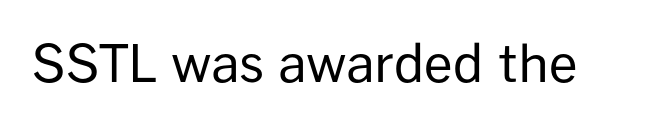
The image shows 51 px regular-weight sans-serif type, upright; set normal letter spacing, not underlined; low stroke contrast and a medium x-height.
